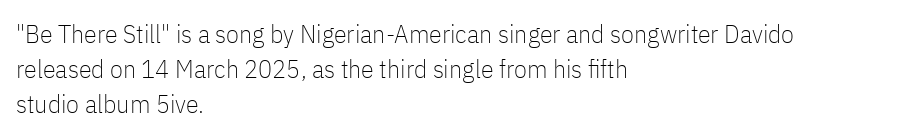
The image shows 26 px text type, upright; set left-aligned, normal line spacing (1.34x), normal letter spacing, not underlined.
